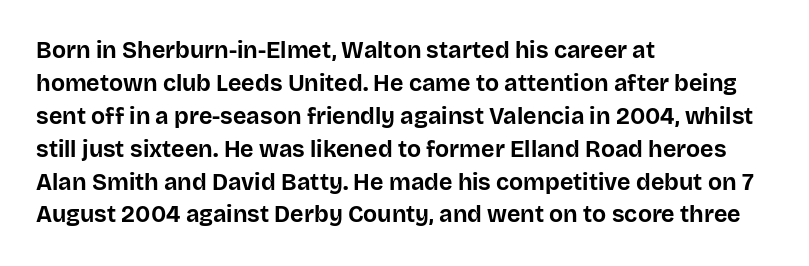
{"italic": "no", "bold": "yes", "underline": "no", "align": "left", "line_spacing": "normal", "line_spacing_ratio": 1.43, "letter_spacing": "normal", "letter_spacing_em": 0.0, "glyph_px": 23}
